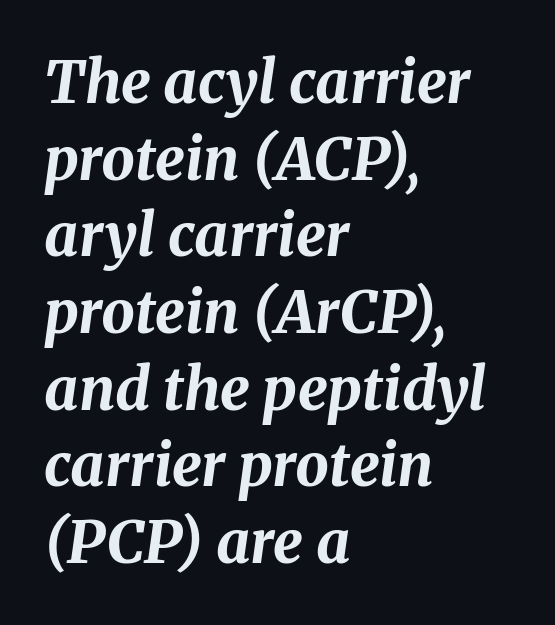
The image shows 59 px bold type, italic (leaning right); set left-aligned, normal line spacing (1.3x), normal letter spacing, not underlined; medium stroke contrast and a medium x-height.
